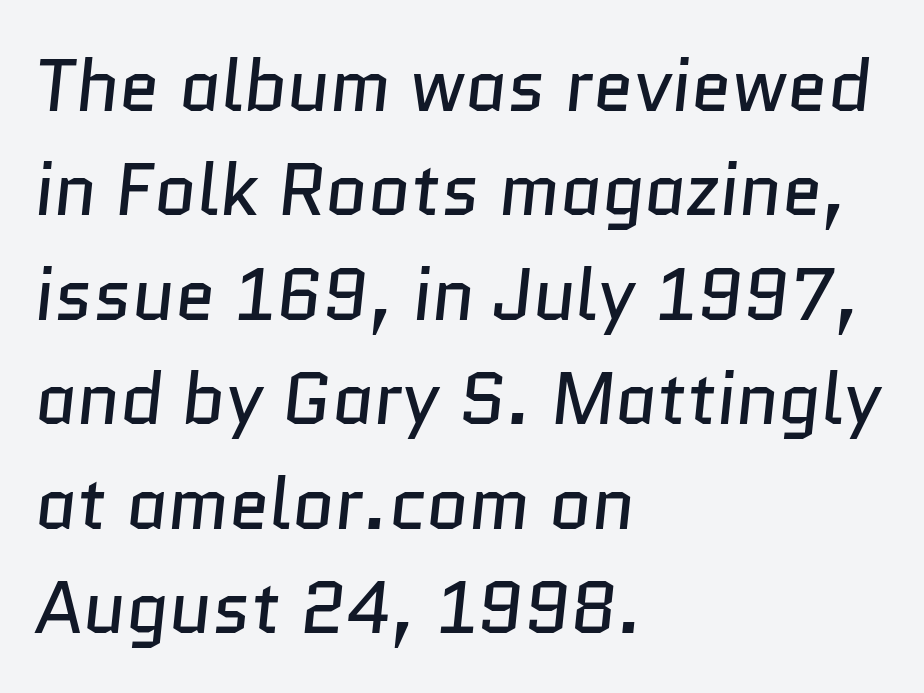
A sans-serif font was chosen for this passage. Varying glyph widths throughout — classic text-font behaviour. The words here are not underlined. Baseline-to-baseline distance is the conventional proportion of letter height.
